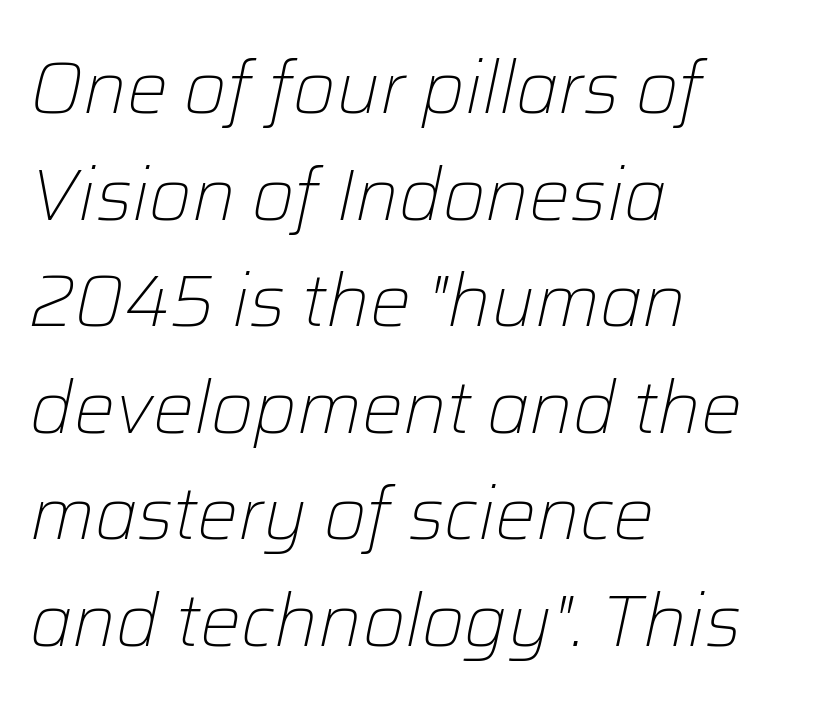
Q: Is the text bold? A: No.
Q: Is the text italic (slanted)? A: Yes, it leans right by about 12 degrees.
Q: Is the text underlined? A: No.
Q: How is the paragraph aligned? A: Left-aligned.
Q: Is the spacing between letters normal or unusually wide? A: Normal.
Q: Is the spacing between lines tight, normal or loose? A: Normal.
Q: Width (condensed, normal, or wide)? A: Normal.
Q: Stroke contrast? A: Low.
Q: x-height? A: Medium.
Q: Monospaced? A: No.
